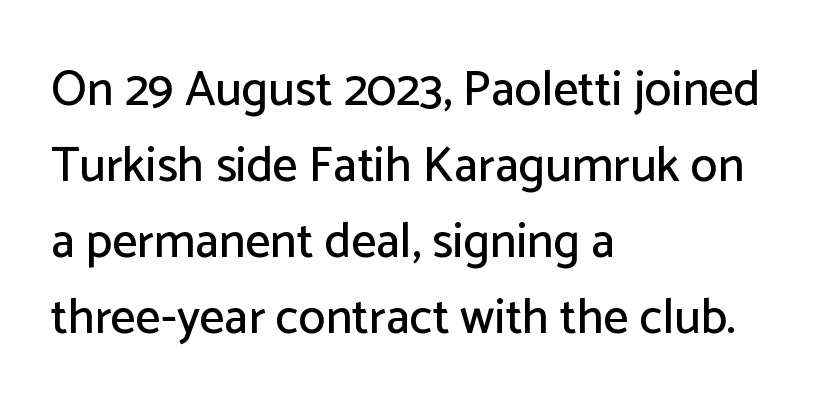
Q: Is the text italic (slanted)? A: No, it is upright.
Q: Is the typeface a serif or a sans-serif typeface? A: Sans-serif.
Q: Is the text underlined? A: No.
Q: How is the paragraph aligned? A: Left-aligned.
Q: Is the spacing between letters normal or unusually wide? A: Normal.
Q: Is the spacing between lines tight, normal or loose? A: Normal.
Q: Width (condensed, normal, or wide)? A: Normal.
Q: Stroke contrast? A: Low.
Q: x-height? A: Medium.
Q: Monospaced? A: No.
